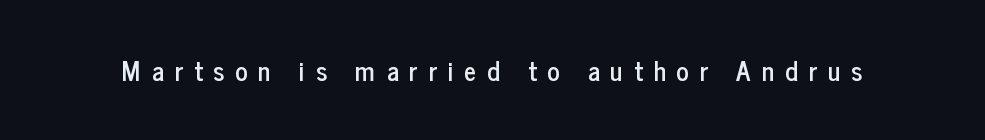
Q: Is the text italic (slanted)? A: No, it is upright.
Q: Is the text underlined? A: No.
Q: Is the spacing between letters normal or unusually wide? A: Unusually wide.
